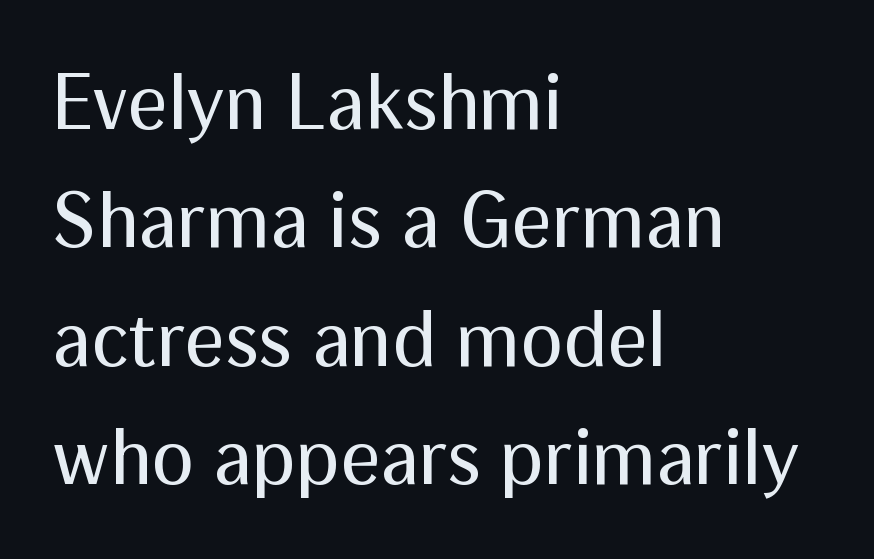
{"serif": "no", "italic": "no", "bold": "no", "weight": "regular", "width": "normal", "stroke_contrast": "medium", "x_height": "medium", "monospaced": "no", "underline": "no", "align": "left", "line_spacing": "normal", "line_spacing_ratio": 1.5, "letter_spacing": "normal", "letter_spacing_em": 0.0, "glyph_px": 79}
